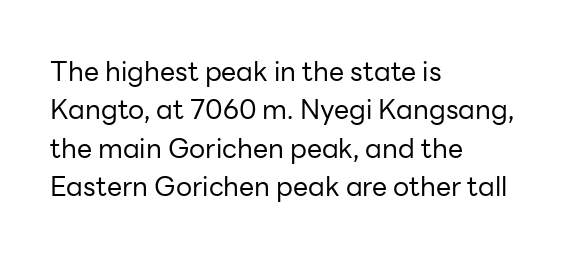
Q: Is the text bold? A: No.
Q: Is the text italic (slanted)? A: No, it is upright.
Q: Is the text underlined? A: No.
Q: How is the paragraph aligned? A: Left-aligned.
Q: Is the spacing between letters normal or unusually wide? A: Normal.
Q: Is the spacing between lines tight, normal or loose? A: Normal.
